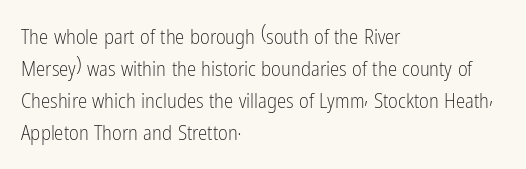
The image shows 21 px text type, upright; set left-aligned, normal line spacing (1.53x), normal letter spacing, not underlined.
